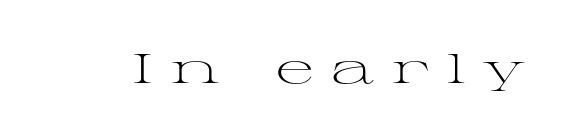
Inter-character spacing is expanded well beyond the font's built-in metrics. The rendering uses natural spacing where letterforms have individual widths. I'd call this a serif setting — the letters wear small feet. The glyphs are unaccompanied by any horizontal stroke below them. Style check: upright. Ink coverage per letter is moderate at most.
